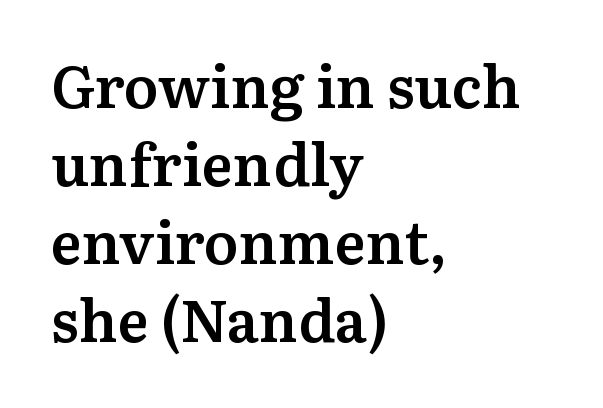
The image shows 59 px semibold serif type, upright; set left-aligned, normal line spacing (1.32x), normal letter spacing, not underlined; medium stroke contrast and a medium x-height.
